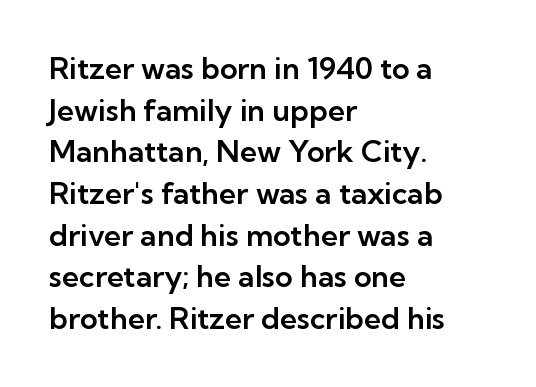
The image shows 30 px sans-serif type, upright; set left-aligned, normal line spacing (1.39x), normal letter spacing, not underlined; low stroke contrast and a medium x-height.
